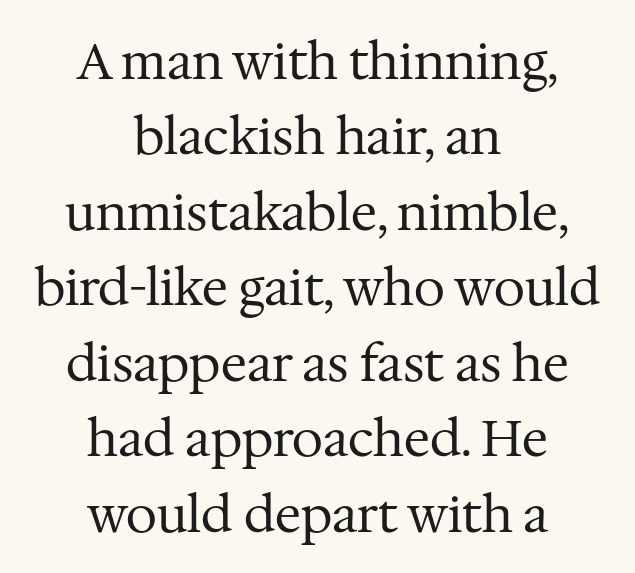
Q: Is the text bold? A: No.
Q: Is the text italic (slanted)? A: No, it is upright.
Q: Is the typeface a serif or a sans-serif typeface? A: Serif.
Q: Is the text underlined? A: No.
Q: How is the paragraph aligned? A: Centered.
Q: Is the spacing between letters normal or unusually wide? A: Normal.
Q: Is the spacing between lines tight, normal or loose? A: Normal.
Q: Width (condensed, normal, or wide)? A: Normal.
Q: Stroke contrast? A: Medium.
Q: x-height? A: Medium.
Q: Monospaced? A: No.
